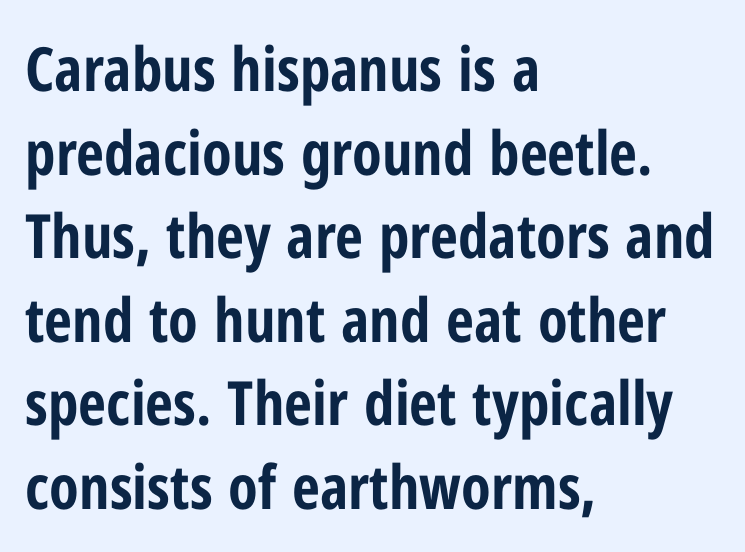
The image shows 61 px bold, condensed sans-serif type, upright; set left-aligned, normal line spacing (1.37x), normal letter spacing, not underlined; low stroke contrast and a medium x-height.
